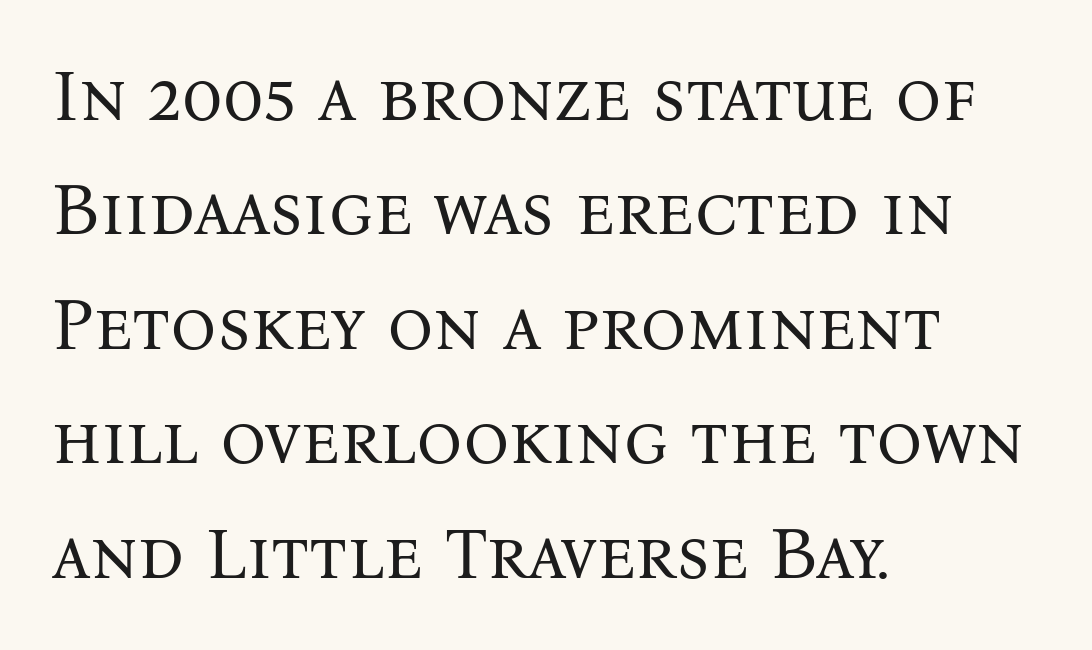
Q: Is the text bold? A: No.
Q: Is the text italic (slanted)? A: No, it is upright.
Q: Is the typeface a serif or a sans-serif typeface? A: Serif.
Q: Is the text underlined? A: No.
Q: How is the paragraph aligned? A: Left-aligned.
Q: Is the spacing between letters normal or unusually wide? A: Normal.
Q: Is the spacing between lines tight, normal or loose? A: Normal.
Q: Width (condensed, normal, or wide)? A: Normal.
Q: Stroke contrast? A: Medium.
Q: x-height? A: Medium.
Q: Monospaced? A: No.
